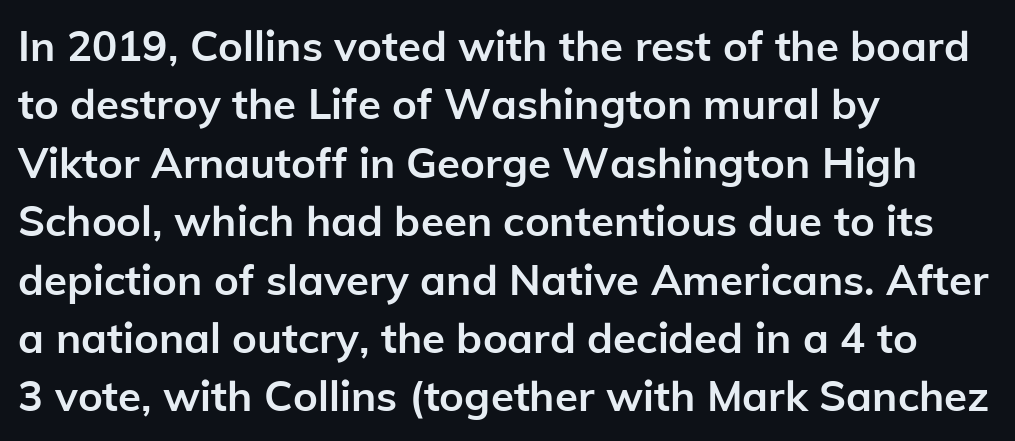
The image shows 42 px semibold sans-serif type, upright; set left-aligned, normal line spacing (1.39x), normal letter spacing, not underlined; low stroke contrast and a medium x-height.
